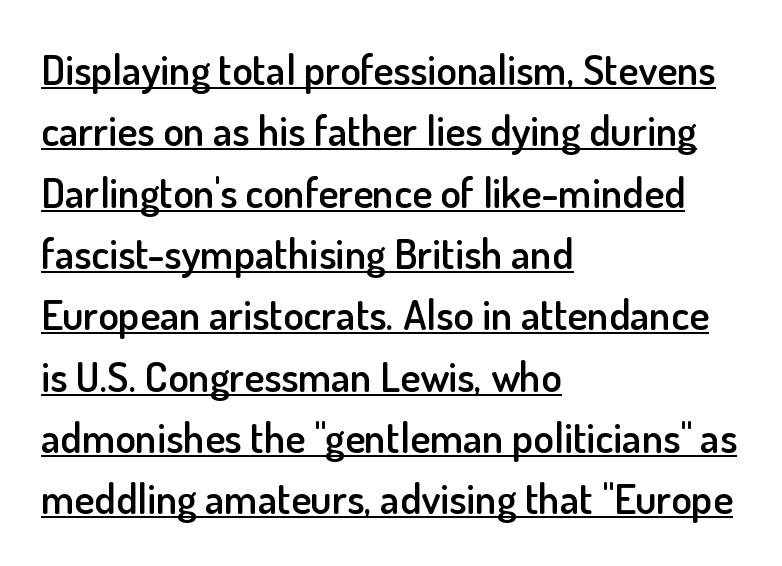
{"serif": "no", "italic": "no", "bold": "semi", "weight": "semibold", "width": "normal", "stroke_contrast": "low", "x_height": "small", "monospaced": "no", "underline": "yes", "align": "left", "line_spacing": "normal", "line_spacing_ratio": 1.46, "letter_spacing": "normal", "letter_spacing_em": 0.0, "glyph_px": 42}
